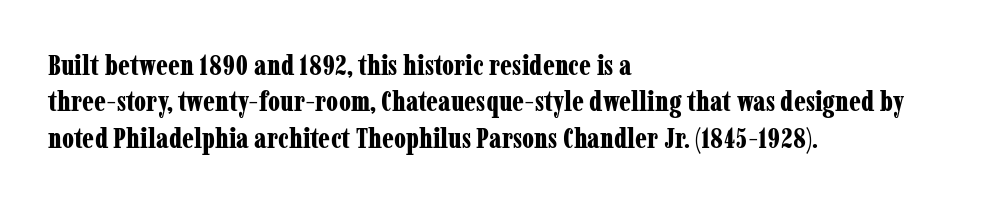
You'd pick this weight for a headline — it's a proper bold. The letters sit at their default tracking, neither squeezed nor spread. Font category for this specimen: serif. The baseline area is clear. Successive baselines arrive at the customary interval.
